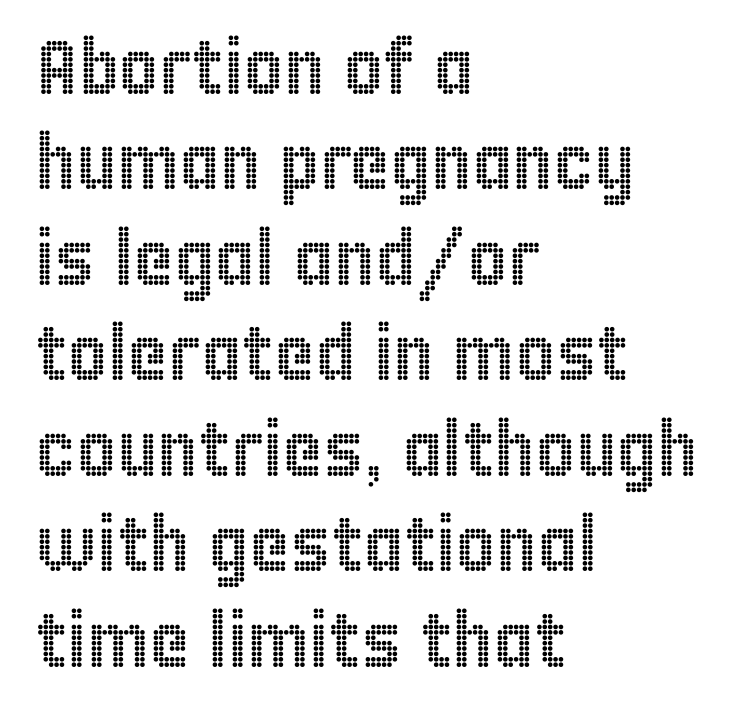
Characters follow at the spacing the type designer built in. Character widths vary here, with narrow letters taking less room than wide ones. Bare-footed words on every line. The passage is arranged the way most books set body copy — flush left. This is roman type, the default non-slanted kind.
